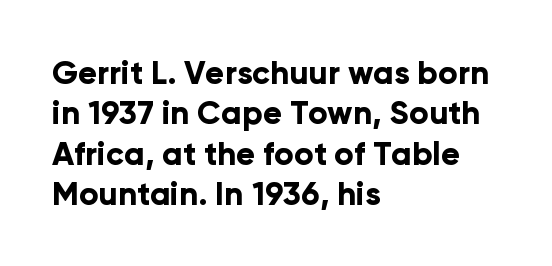
Descenders hang freely into open space. Nothing sits at the stroke ends, so this counts as sans-serif. In terms of letterspacing, this is plain default setting. Posture: vertical. A typesetter would call this proportional, since set widths differ per character. Casual observation: everything's shoved over to the left.
